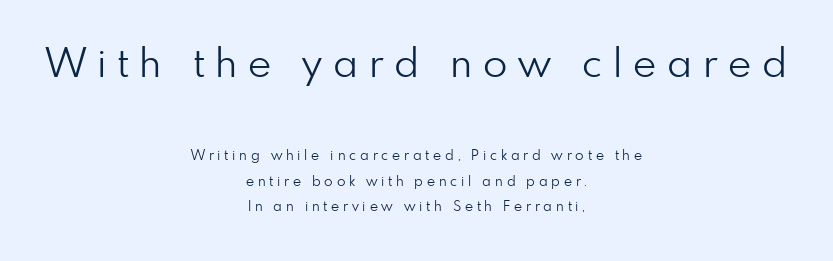
{"serif": "no", "italic": "no", "bold": "no", "weight": "light", "width": "normal", "stroke_contrast": "low", "x_height": "small", "monospaced": "no", "underline": "no", "align": "center", "line_spacing_ratio": 1.81, "letter_spacing": "wide", "letter_spacing_em": 0.27, "larger_block": "first", "size_ratio": 2.86, "glyph_px": 40}
